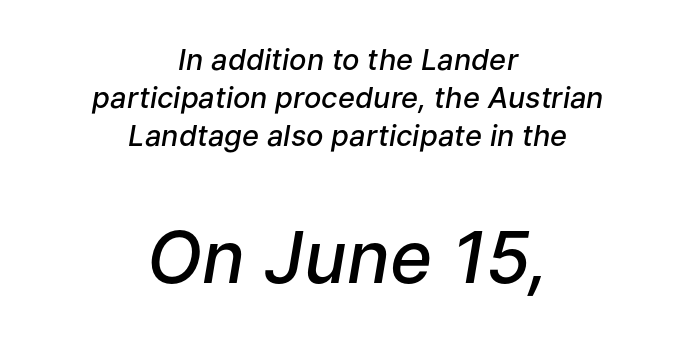
Q: Is the text bold? A: Semi-bold.
Q: Is the text italic (slanted)? A: Yes, it leans right by about 9 degrees.
Q: Is the text underlined? A: No.
Q: How is the paragraph aligned? A: Centered.
Q: Is the spacing between letters normal or unusually wide? A: Normal.
Q: Is the spacing between lines tight, normal or loose? A: Normal.
Q: Which block of text is set in a larger size, the first (top) or the second (bottom)? A: The second (bottom) one.
Q: Width (condensed, normal, or wide)? A: Normal.
Q: Stroke contrast? A: Low.
Q: x-height? A: Medium.
Q: Monospaced? A: No.
